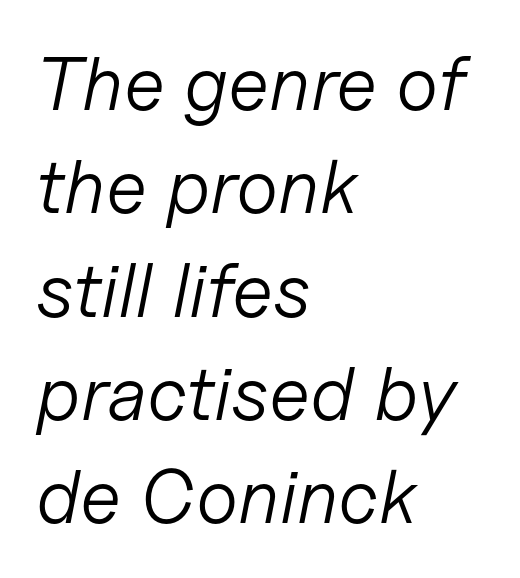
The image shows 76 px light type, italic (leaning right); set left-aligned, normal line spacing (1.36x), normal letter spacing, not underlined; low stroke contrast and a medium x-height.
